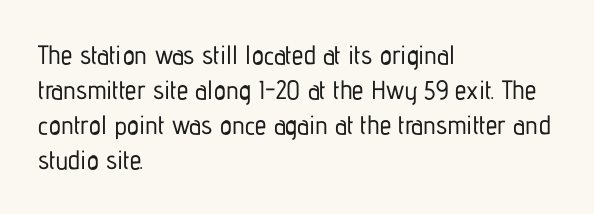
Q: Is the text italic (slanted)? A: No, it is upright.
Q: Is the text underlined? A: No.
Q: How is the paragraph aligned? A: Left-aligned.
Q: Is the spacing between letters normal or unusually wide? A: Normal.
Q: Is the spacing between lines tight, normal or loose? A: Normal.
